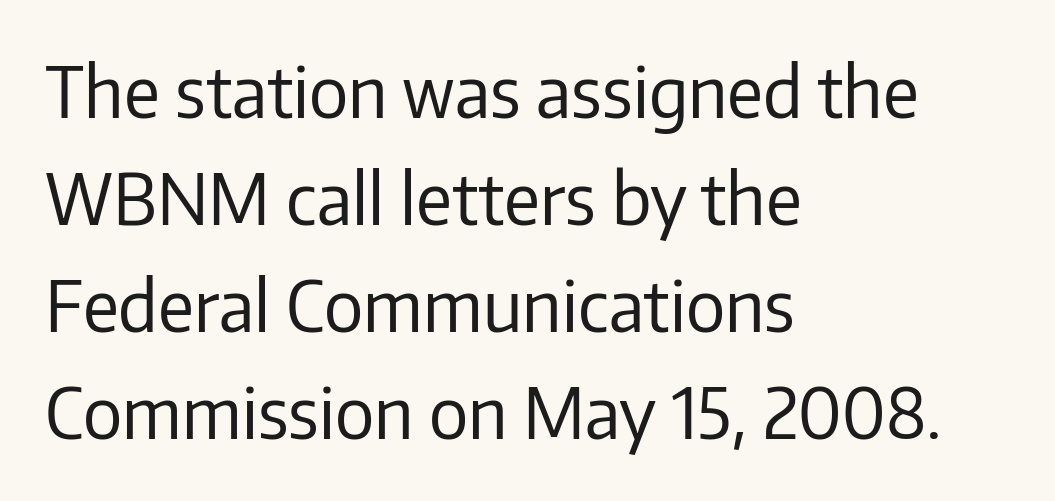
{"serif": "no", "italic": "no", "bold": "no", "weight": "regular", "width": "normal", "stroke_contrast": "low", "x_height": "medium", "monospaced": "no", "underline": "no", "align": "left", "line_spacing": "normal", "line_spacing_ratio": 1.53, "letter_spacing": "normal", "letter_spacing_em": 0.0, "glyph_px": 70}
